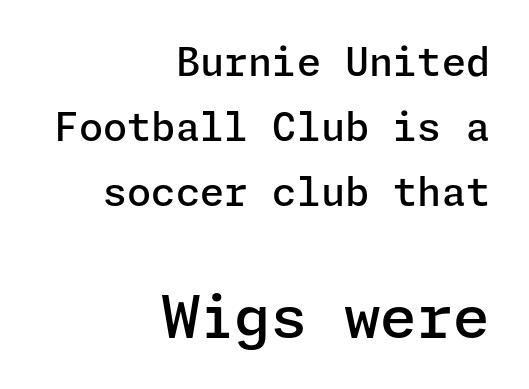
Notice how the passage keeps a crisp vertical edge on the right only. Nothing sits at the stroke ends, so this counts as sans-serif. A semibold gives these letters moderate extra thickness, short of bold. Larger block? The one below; the one above is distinctly smaller. Clear beneath every line of the passage.
